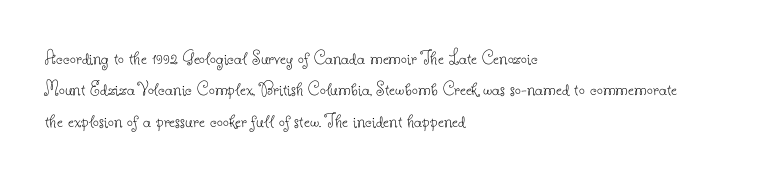
The image shows 21 px text type, upright; set left-aligned, normal line spacing (1.5x), normal letter spacing, not underlined.
